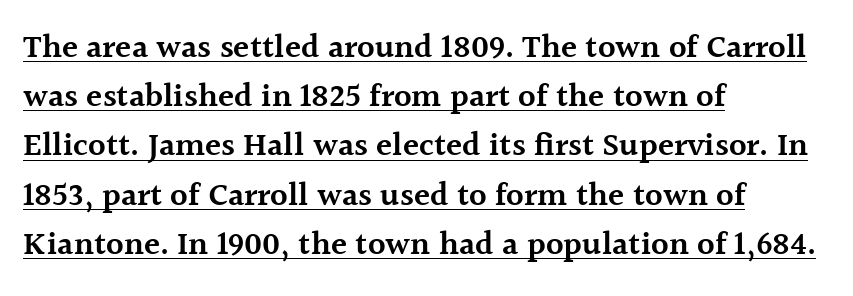
The image shows 33 px semibold serif type, upright; set left-aligned, normal line spacing (1.49x), normal letter spacing, underlined; a medium x-height.
